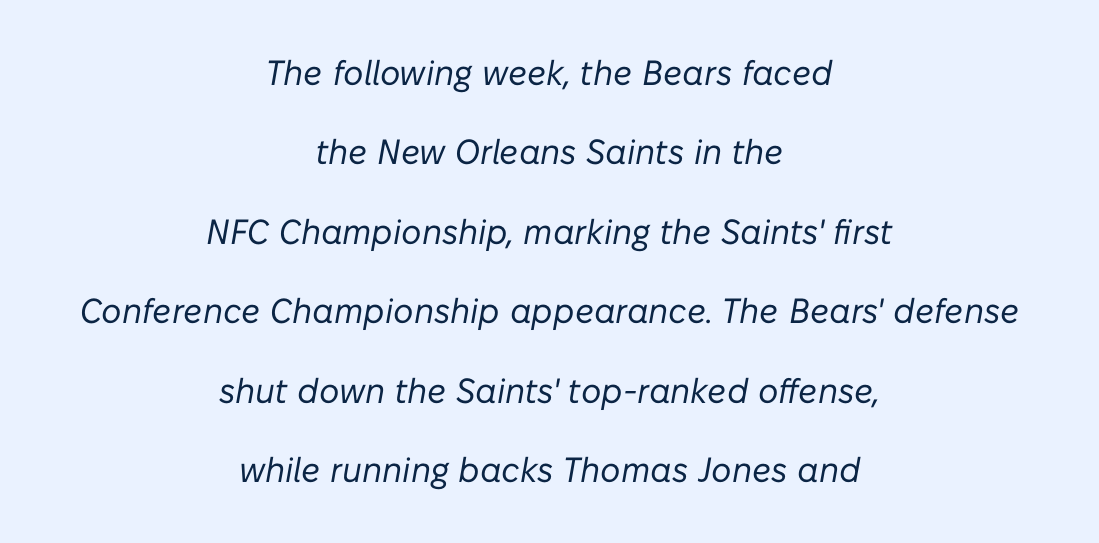
Q: Is the text bold? A: No.
Q: Is the text italic (slanted)? A: Yes, it leans right by about 10 degrees.
Q: Is the text underlined? A: No.
Q: How is the paragraph aligned? A: Centered.
Q: Is the spacing between letters normal or unusually wide? A: Normal.
Q: Is the spacing between lines tight, normal or loose? A: Loose.
Q: Width (condensed, normal, or wide)? A: Normal.
Q: Stroke contrast? A: Low.
Q: x-height? A: Medium.
Q: Monospaced? A: No.
